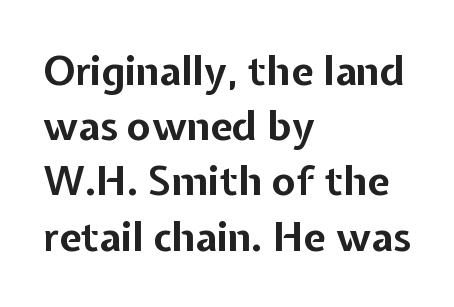
What weight is shown? A full bold with thick strokes. Type style note: lacks serifs. Short note: letters normally spaced. The specimen reads as upright at a glance. In terms of leading, this rendering sits right in the middle. Casual observation: everything's shoved over to the left.
